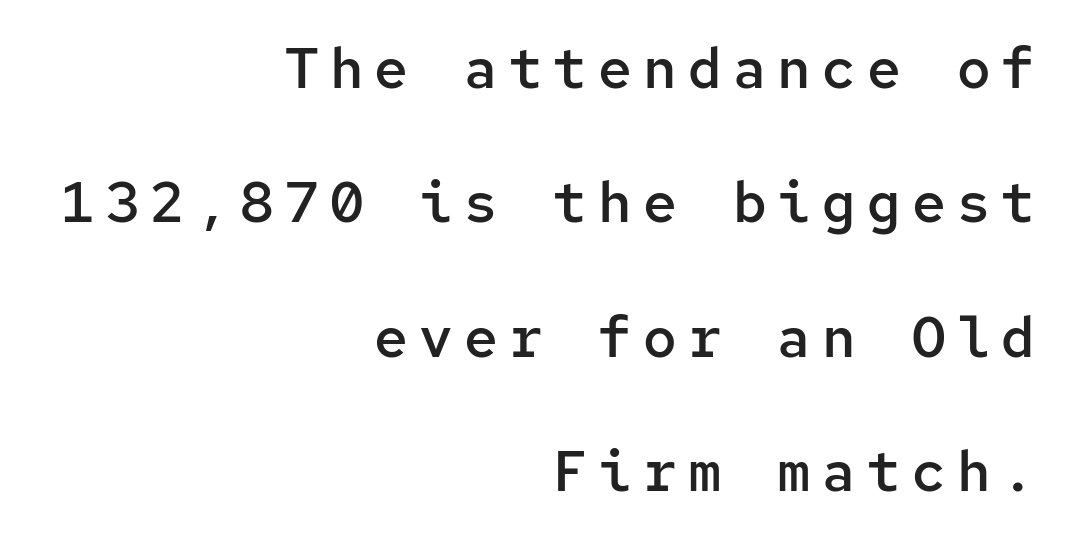
The image shows 56 px semibold sans-serif type, upright, monospaced; set right-aligned, loose line spacing (2.4x), unusually wide letter spacing (+0.2 em), not underlined; low stroke contrast and a medium x-height.
